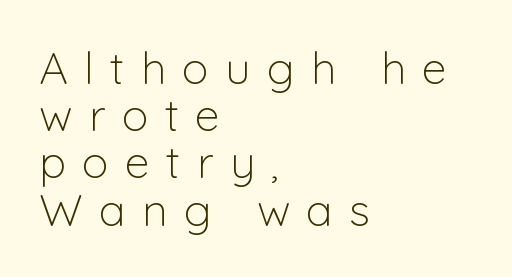
{"serif": "no", "italic": "no", "bold": "no", "weight": "light", "width": "normal", "stroke_contrast": "low", "x_height": "medium", "monospaced": "no", "underline": "no", "align": "left", "line_spacing": "tight", "line_spacing_ratio": 1.05, "letter_spacing": "wide", "letter_spacing_em": 0.36, "glyph_px": 45}
